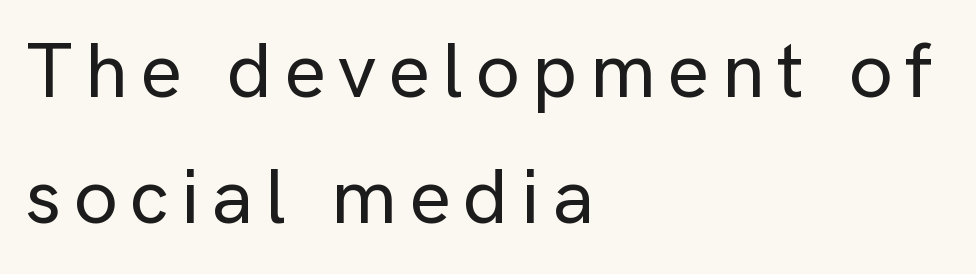
Q: Is the text italic (slanted)? A: No, it is upright.
Q: Is the typeface a serif or a sans-serif typeface? A: Sans-serif.
Q: Is the text underlined? A: No.
Q: How is the paragraph aligned? A: Left-aligned.
Q: Is the spacing between lines tight, normal or loose? A: Normal.
Q: Width (condensed, normal, or wide)? A: Normal.
Q: Stroke contrast? A: Low.
Q: x-height? A: Medium.
Q: Monospaced? A: No.
